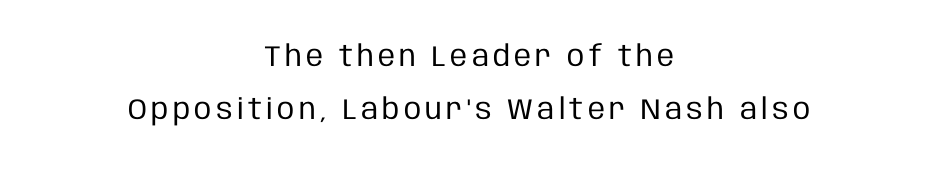
The image shows 29 px regular-weight, condensed sans-serif type, upright; set centered, line spacing 1.84x, not underlined; low stroke contrast and a large x-height.
